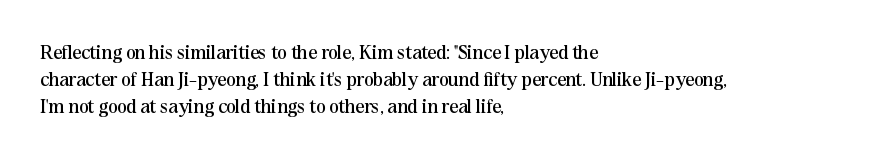
Q: Is the text bold? A: No.
Q: Is the text italic (slanted)? A: No, it is upright.
Q: Is the text underlined? A: No.
Q: How is the paragraph aligned? A: Left-aligned.
Q: Is the spacing between letters normal or unusually wide? A: Normal.
Q: Is the spacing between lines tight, normal or loose? A: Normal.
